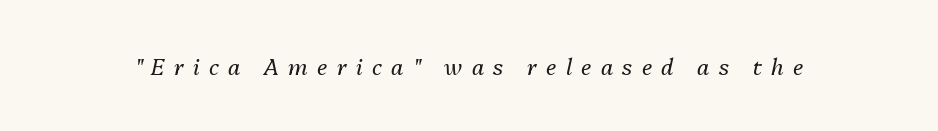
The letters are slanted; this is an italic face. The passage shown is not underscored anywhere. A light-to-regular cut is what we see here. Between one letter and the next there's a generous, obvious gap.
